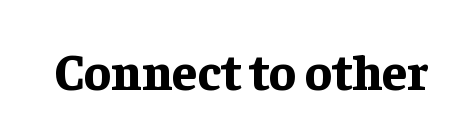
Observe the ordinary spacing: letters are neighbours, not strangers. The specimen reads as upright at a glance. Think of a printed novel: that variable character pitch is what you see here. This sample uses a serif face. Compared with an ordinary text face, these strokes are far heavier — a full bold. This rendering features lettering with no underline.
